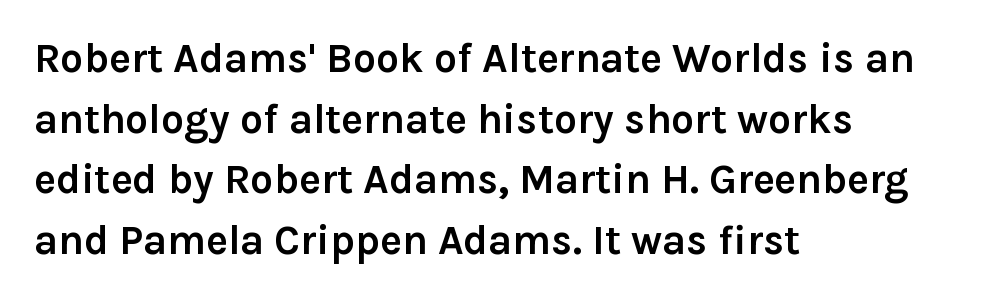
Q: Is the text bold? A: Yes.
Q: Is the text italic (slanted)? A: No, it is upright.
Q: Is the typeface a serif or a sans-serif typeface? A: Sans-serif.
Q: Is the text underlined? A: No.
Q: How is the paragraph aligned? A: Left-aligned.
Q: Is the spacing between letters normal or unusually wide? A: Normal.
Q: Is the spacing between lines tight, normal or loose? A: Normal.
Q: Width (condensed, normal, or wide)? A: Normal.
Q: Stroke contrast? A: Low.
Q: x-height? A: Medium.
Q: Monospaced? A: No.
